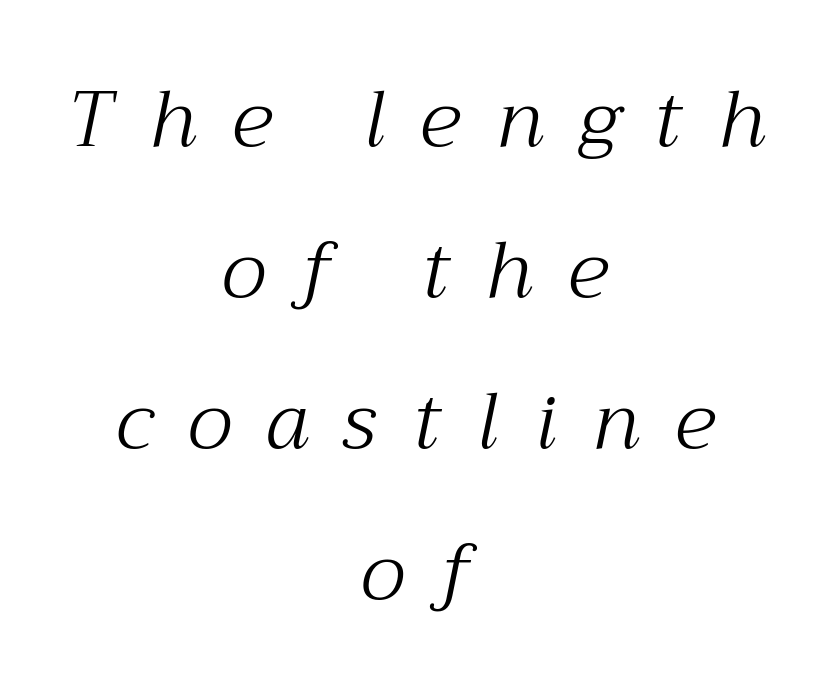
The image shows 79 px light serif type, italic (leaning right); set centered, loose line spacing (1.91x), unusually wide letter spacing (+0.45 em), not underlined; medium stroke contrast and a medium x-height.
